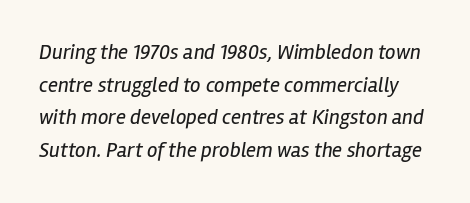
{"italic": "yes", "lean": "right", "slant_degrees": 12, "bold": "no", "underline": "no", "line_spacing": "normal", "line_spacing_ratio": 1.55, "letter_spacing": "normal", "letter_spacing_em": 0.0, "glyph_px": 21}
